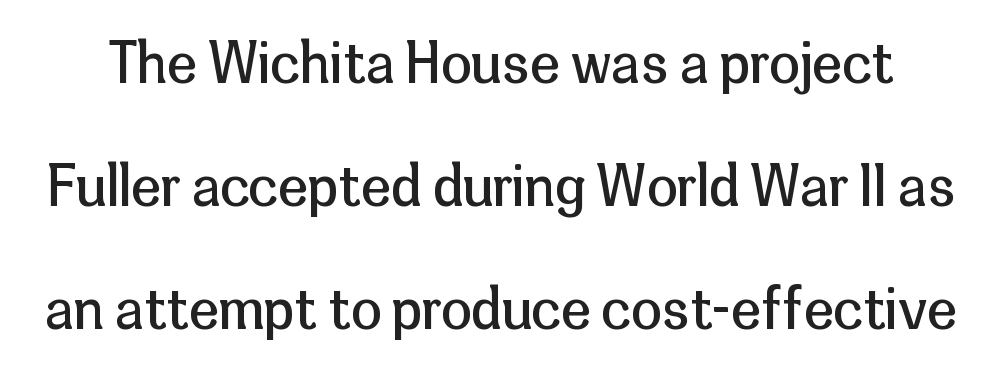
The rendering uses a large line-height, opening up the rows. This is the regular roman posture of the typeface. No heavy texture on the line: the type isn't bold. No feet cap the strokes, marking this as sans-serif type.
